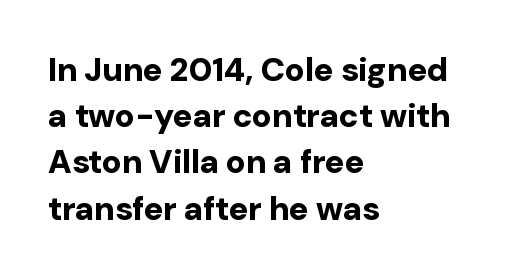
{"serif": "no", "italic": "no", "bold": "yes", "weight": "bold", "width": "normal", "stroke_contrast": "low", "x_height": "medium", "monospaced": "no", "underline": "no", "align": "left", "line_spacing": "normal", "line_spacing_ratio": 1.4, "letter_spacing": "normal", "letter_spacing_em": 0.0, "glyph_px": 33}
